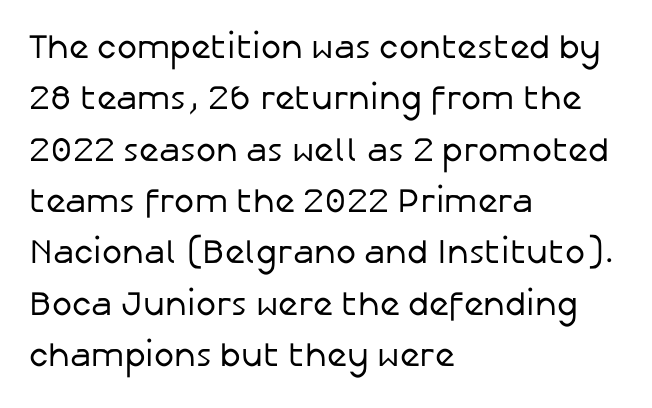
The image shows 34 px regular-weight sans-serif type, upright; set left-aligned, normal line spacing (1.51x), normal letter spacing, not underlined; low stroke contrast and a medium x-height.
